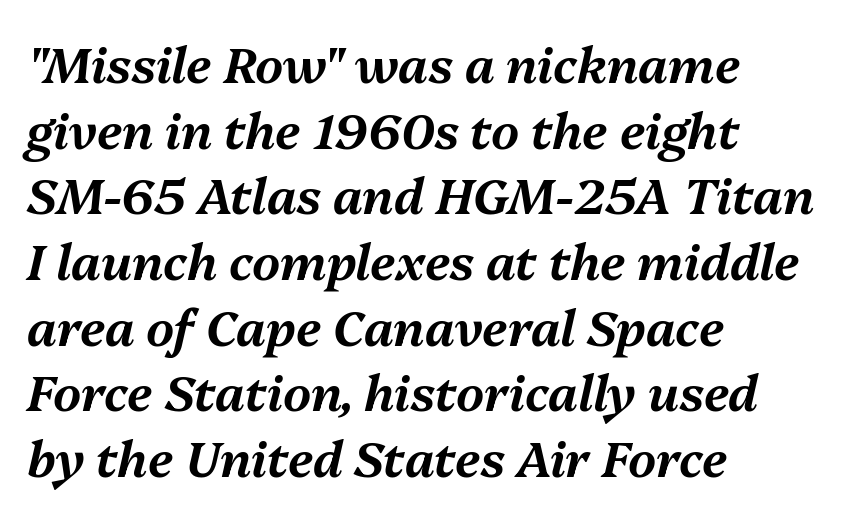
Q: Is the text italic (slanted)? A: Yes, it leans right by about 13 degrees.
Q: Is the text underlined? A: No.
Q: How is the paragraph aligned? A: Left-aligned.
Q: Is the spacing between letters normal or unusually wide? A: Normal.
Q: Is the spacing between lines tight, normal or loose? A: Normal.
Q: Width (condensed, normal, or wide)? A: Normal.
Q: Stroke contrast? A: Medium.
Q: x-height? A: Medium.
Q: Monospaced? A: No.
